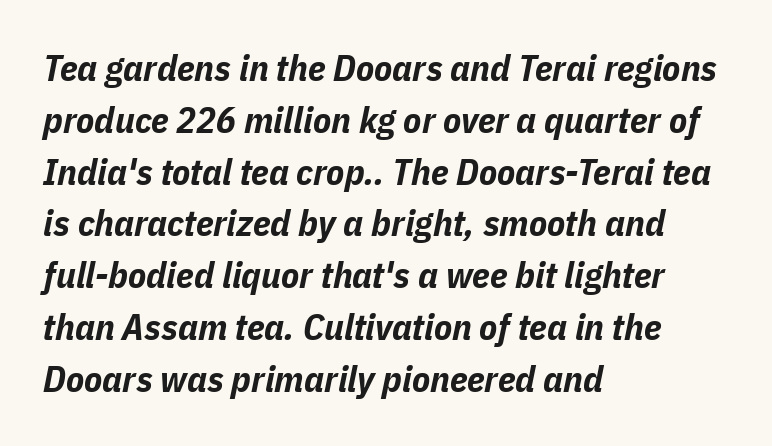
{"italic": "yes", "lean": "right", "slant_degrees": 11, "bold": "yes", "weight": "bold", "width": "condensed", "stroke_contrast": "low", "x_height": "medium", "monospaced": "no", "underline": "no", "align": "left", "line_spacing": "normal", "line_spacing_ratio": 1.4, "letter_spacing": "normal", "letter_spacing_em": 0.0, "glyph_px": 37}
